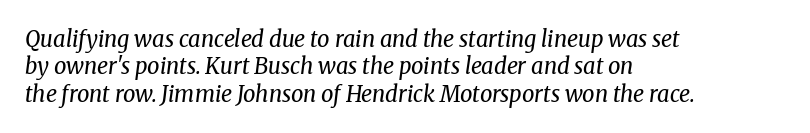
{"italic": "yes", "lean": "right", "slant_degrees": 8, "bold": "no", "underline": "no", "align": "left", "line_spacing_ratio": 1.24, "letter_spacing": "normal", "letter_spacing_em": 0.0, "glyph_px": 22}
